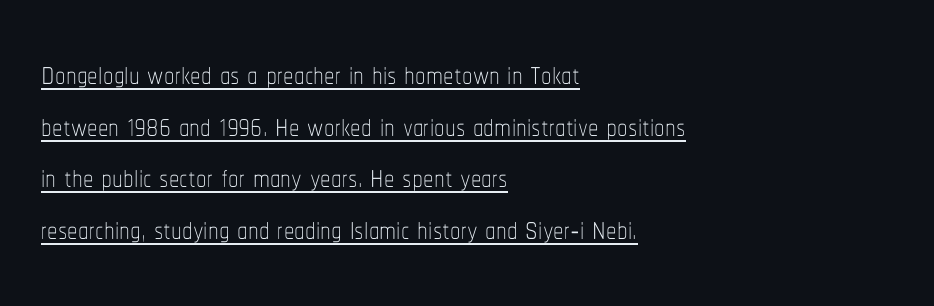
{"italic": "no", "bold": "no", "weight": "thin", "width": "condensed", "stroke_contrast": "low", "x_height": "medium", "monospaced": "no", "underline": "yes", "align": "left", "line_spacing_ratio": 1.23, "letter_spacing": "normal", "letter_spacing_em": 0.0, "glyph_px": 42}
